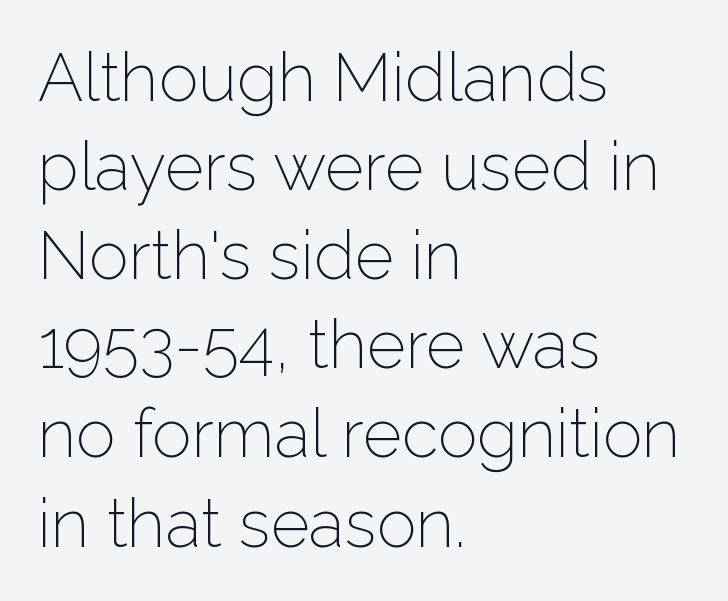
Q: Is the text bold? A: No.
Q: Is the text italic (slanted)? A: No, it is upright.
Q: Is the typeface a serif or a sans-serif typeface? A: Sans-serif.
Q: Is the text underlined? A: No.
Q: How is the paragraph aligned? A: Left-aligned.
Q: Is the spacing between letters normal or unusually wide? A: Normal.
Q: Is the spacing between lines tight, normal or loose? A: Normal.
Q: Width (condensed, normal, or wide)? A: Normal.
Q: Stroke contrast? A: Low.
Q: x-height? A: Medium.
Q: Monospaced? A: No.
